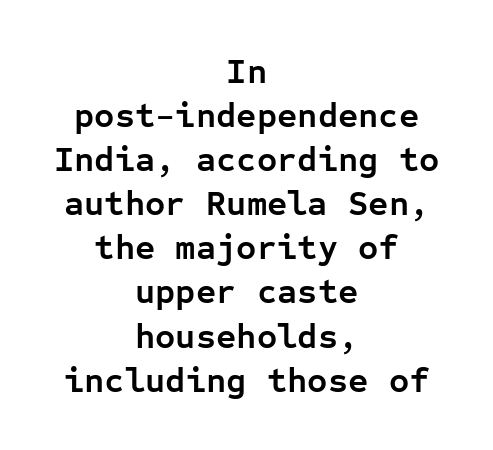
{"serif": "no", "italic": "no", "bold": "yes", "weight": "semibold", "width": "normal", "stroke_contrast": "low", "x_height": "medium", "monospaced": "yes", "underline": "no", "align": "center", "line_spacing": "normal", "line_spacing_ratio": 1.26, "letter_spacing": "normal", "letter_spacing_em": 0.0, "glyph_px": 35}
